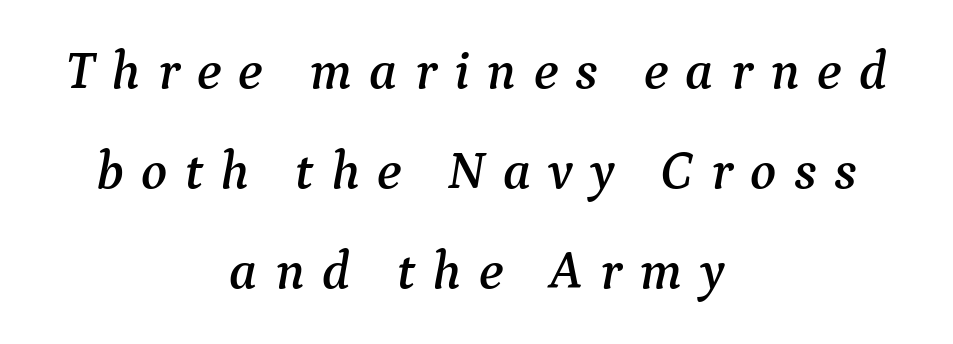
Nobody drew a line under any word here. Italic: yes, the glyphs are oblique. Observe the serifs anchoring each vertical stroke in this sample. Tracking value appears strongly positive — letters spread wide.
